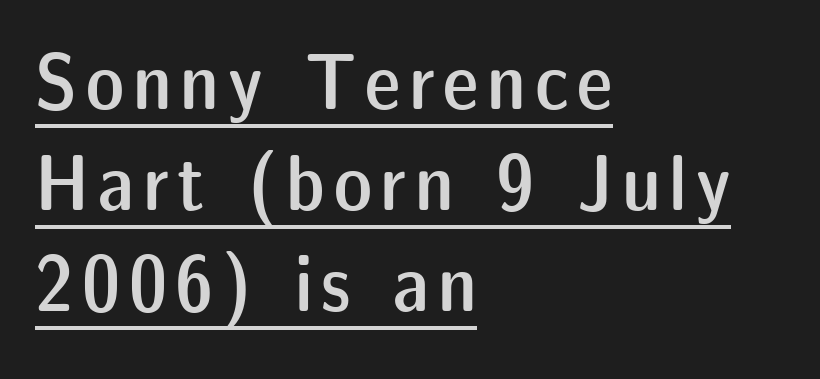
The image shows 80 px semibold sans-serif type, upright; set left-aligned, normal line spacing (1.26x), underlined; low stroke contrast and a medium x-height.
